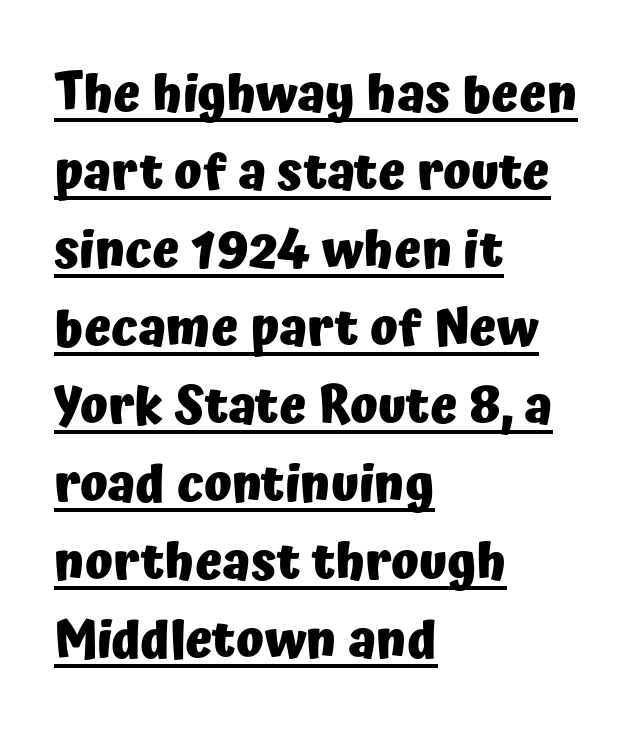
The passage shown is underscored from start to finish. You can tell it's not italic because the verticals are truly vertical. I'd call this a sans setting — the letters go barefoot. A classic flush-left, rag-right setting is used for this passage. The type is set solid horizontally, with unmodified tracking. The vertical gap from one line to the next is medium.
